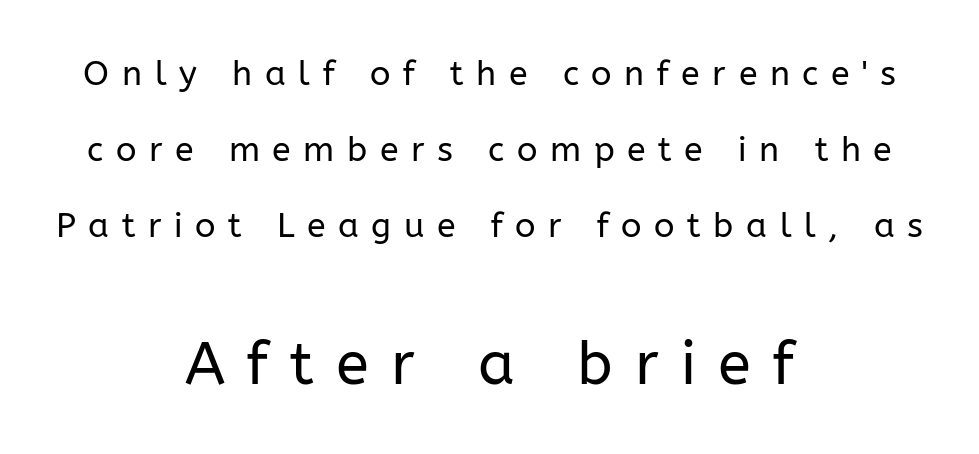
{"serif": "no", "italic": "no", "bold": "no", "weight": "regular", "width": "normal", "stroke_contrast": "low", "x_height": "medium", "monospaced": "no", "underline": "no", "align": "center", "line_spacing": "loose", "line_spacing_ratio": 2.23, "letter_spacing": "wide", "letter_spacing_em": 0.37, "larger_block": "second", "size_ratio": 1.76, "glyph_px": 60}
